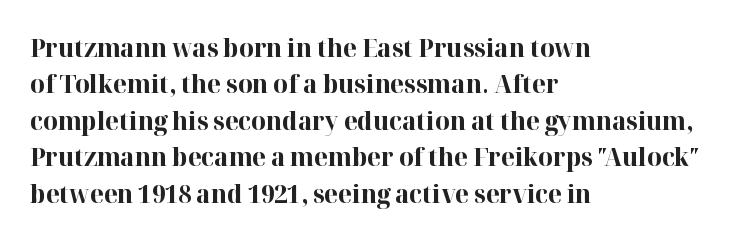
{"italic": "no", "bold": "yes", "underline": "no", "align": "left", "line_spacing": "normal", "line_spacing_ratio": 1.46, "letter_spacing": "normal", "letter_spacing_em": 0.0, "glyph_px": 25}
